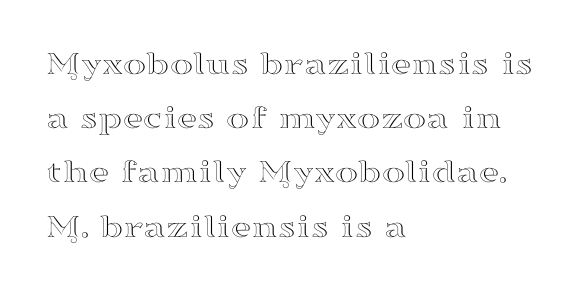
Q: Is the text italic (slanted)? A: No, it is upright.
Q: Is the typeface a serif or a sans-serif typeface? A: Serif.
Q: Is the text underlined? A: No.
Q: How is the paragraph aligned? A: Left-aligned.
Q: Is the spacing between letters normal or unusually wide? A: Normal.
Q: Is the spacing between lines tight, normal or loose? A: Normal.
Q: Width (condensed, normal, or wide)? A: Wide.
Q: Stroke contrast? A: High.
Q: x-height? A: Small.
Q: Monospaced? A: No.
